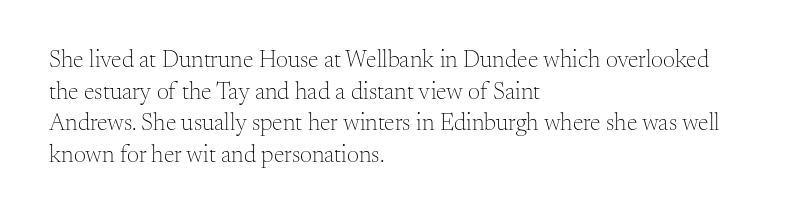
Q: Is the text bold? A: No.
Q: Is the text italic (slanted)? A: No, it is upright.
Q: Is the text underlined? A: No.
Q: How is the paragraph aligned? A: Left-aligned.
Q: Is the spacing between letters normal or unusually wide? A: Normal.
Q: Is the spacing between lines tight, normal or loose? A: Normal.
